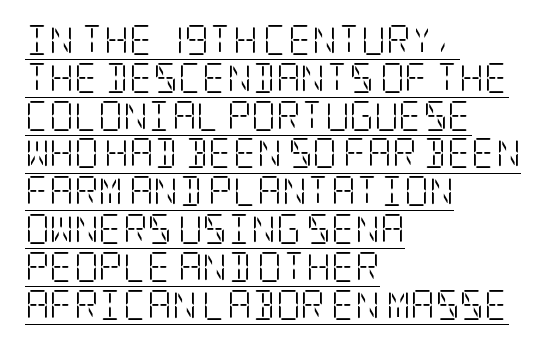
The image shows 30 px light, condensed serif type, upright; set left-aligned, normal line spacing (1.26x), normal letter spacing, underlined; low stroke contrast and a large x-height.
